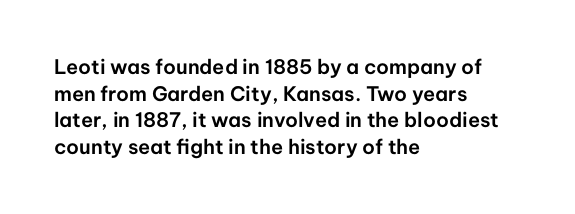
Q: Is the text italic (slanted)? A: No, it is upright.
Q: Is the text underlined? A: No.
Q: How is the paragraph aligned? A: Left-aligned.
Q: Is the spacing between letters normal or unusually wide? A: Normal.
Q: Is the spacing between lines tight, normal or loose? A: Normal.
